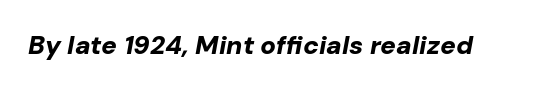
The image shows 26 px bold type, italic (leaning right); set normal letter spacing, not underlined.
